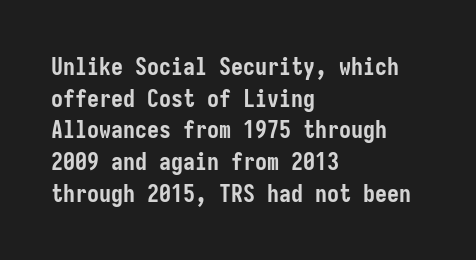
The image shows 24 px bold type, upright; set left-aligned, normal line spacing (1.32x), normal letter spacing, not underlined.
